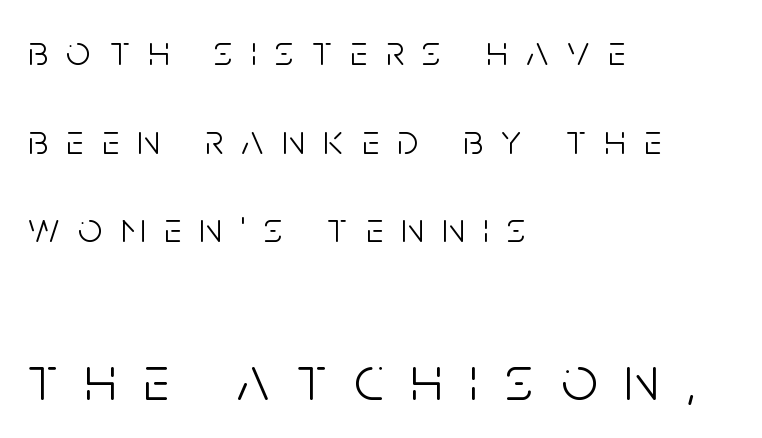
Q: Is the text bold? A: No.
Q: Is the text italic (slanted)? A: No, it is upright.
Q: Is the typeface a serif or a sans-serif typeface? A: Sans-serif.
Q: Is the text underlined? A: No.
Q: How is the paragraph aligned? A: Left-aligned.
Q: Is the spacing between letters normal or unusually wide? A: Unusually wide.
Q: Is the spacing between lines tight, normal or loose? A: Loose.
Q: Which block of text is set in a larger size, the first (top) or the second (bottom)? A: The second (bottom) one.
Q: Width (condensed, normal, or wide)? A: Condensed.
Q: Stroke contrast? A: Low.
Q: x-height? A: Large.
Q: Monospaced? A: No.
